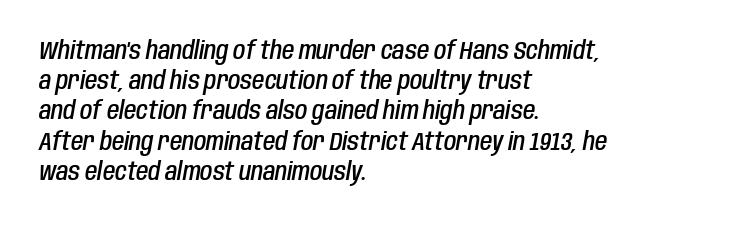
{"italic": "yes", "lean": "right", "slant_degrees": 10, "bold": "semi", "underline": "no", "align": "left", "line_spacing_ratio": 1.21, "letter_spacing": "normal", "letter_spacing_em": 0.0, "glyph_px": 25}
